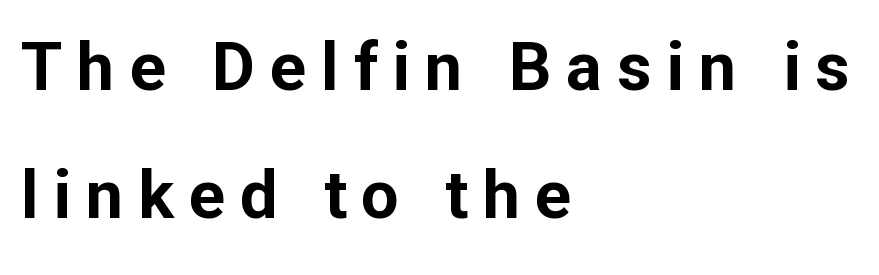
{"serif": "no", "italic": "no", "bold": "yes", "weight": "bold", "width": "normal", "stroke_contrast": "low", "x_height": "medium", "monospaced": "no", "underline": "no", "align": "left", "line_spacing": "loose", "line_spacing_ratio": 1.91, "letter_spacing": "wide", "letter_spacing_em": 0.22, "glyph_px": 67}
